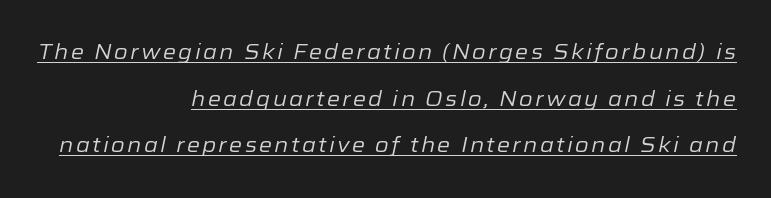
This sample carries an underscore along the baseline area. The leading is generous, giving the passage an open texture. Does the copy run flush right? Yes — the right margin is perfectly even. A typesetter would mark this as italic.
